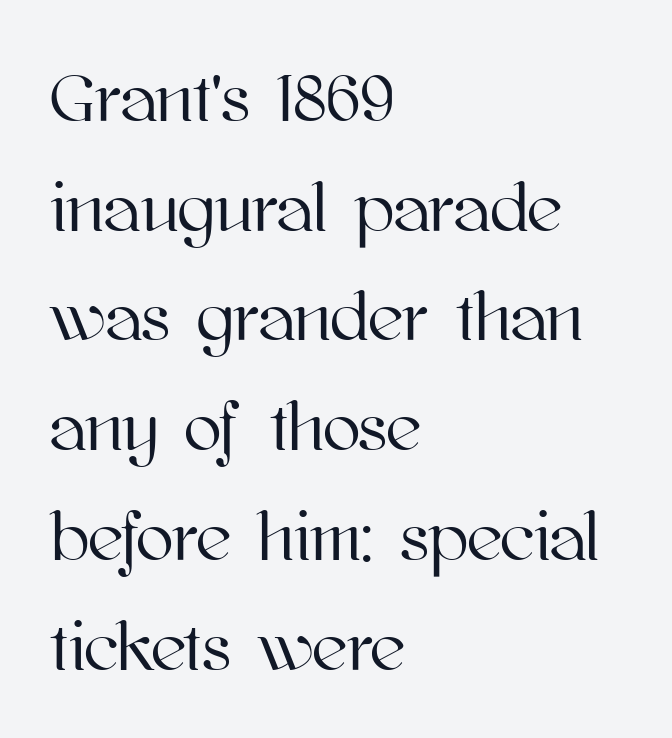
The image shows 69 px text type, upright; set left-aligned, normal line spacing (1.59x), normal letter spacing, not underlined; high stroke contrast and a medium x-height.
